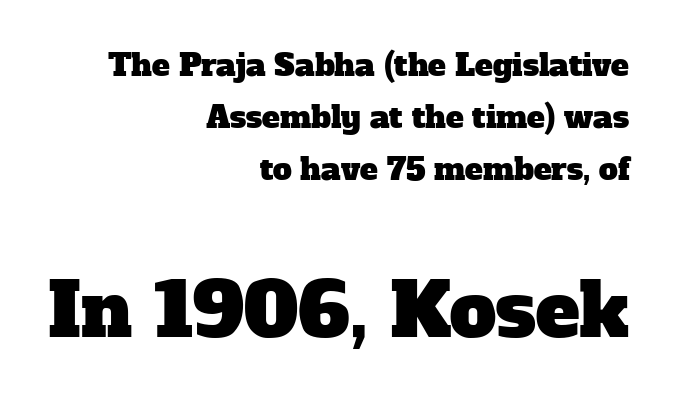
{"serif": "yes", "width": "normal", "stroke_contrast": "low", "x_height": "medium", "monospaced": "no", "underline": "no", "align": "right", "line_spacing_ratio": 1.74, "letter_spacing": "normal", "letter_spacing_em": 0.0, "larger_block": "second", "size_ratio": 2.47, "glyph_px": 74}
